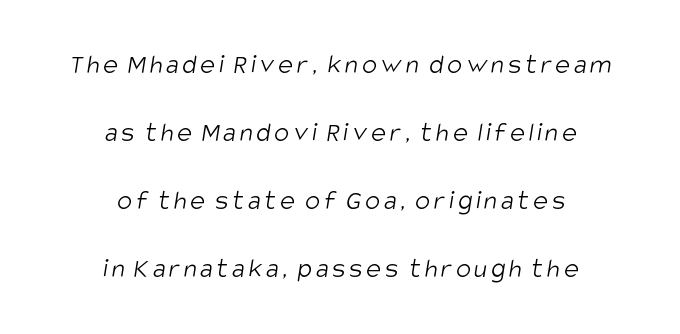
{"serif": "no", "bold": "no", "weight": "light", "width": "condensed", "stroke_contrast": "low", "x_height": "large", "monospaced": "no", "underline": "no", "align": "center", "line_spacing": "loose", "line_spacing_ratio": 2.43, "glyph_px": 28}
